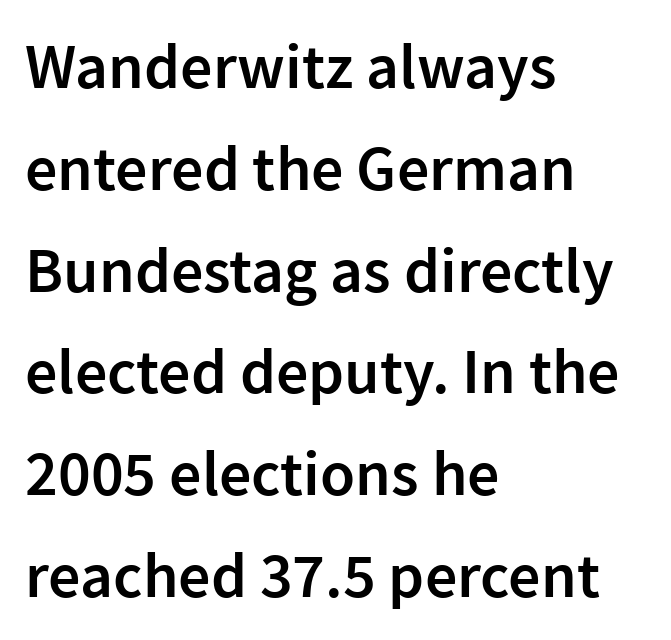
The image shows 64 px semibold sans-serif type, upright; set left-aligned, normal line spacing (1.59x), normal letter spacing, not underlined; low stroke contrast and a medium x-height.
